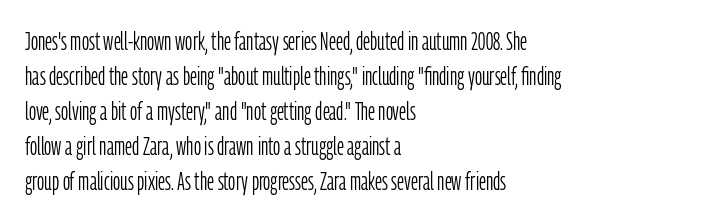
Q: Is the text bold? A: No.
Q: Is the text italic (slanted)? A: No, it is upright.
Q: Is the text underlined? A: No.
Q: How is the paragraph aligned? A: Left-aligned.
Q: Is the spacing between letters normal or unusually wide? A: Normal.
Q: Is the spacing between lines tight, normal or loose? A: Normal.
